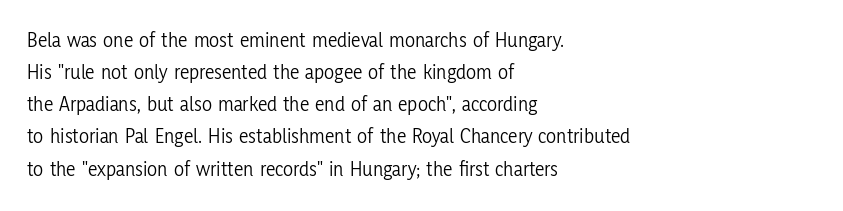
Is the block centered? No — it sits flush against the left margin. Honestly, the row spacing looks completely unremarkable. Check under the words: just untouched page. Ascenders rise straight up at ninety degrees. Nobody touched the tracking dial on this one.
